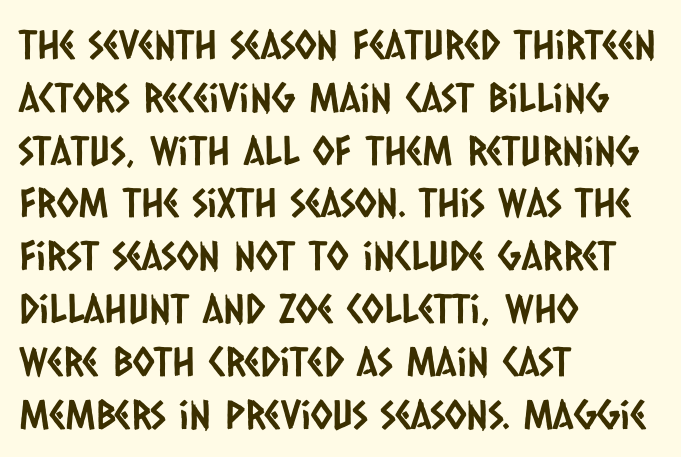
{"serif": "no", "width": "condensed", "stroke_contrast": "low", "x_height": "large", "monospaced": "no", "underline": "no", "align": "left", "line_spacing": "normal", "line_spacing_ratio": 1.32, "letter_spacing": "normal", "letter_spacing_em": 0.0, "glyph_px": 40}
